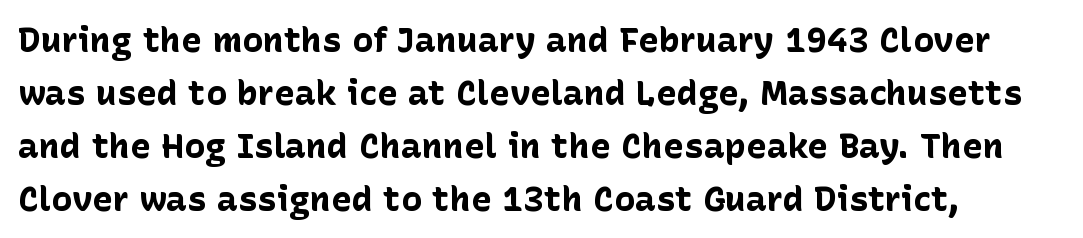
Ordinary non-slanted type is in use. The specimen omits any rule beneath the text block's lines. The typesetting leans heavy: a genuine bold. The letterforms sit shoulder to shoulder at normal distance. The face used here is proportionally spaced, like ordinary book or web type. In CSS terms this would be text-align: left.
